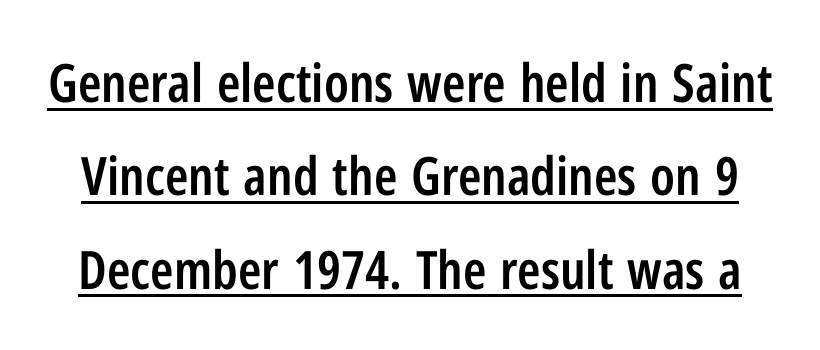
Q: Is the text bold? A: Semi-bold.
Q: Is the text italic (slanted)? A: No, it is upright.
Q: Is the typeface a serif or a sans-serif typeface? A: Sans-serif.
Q: Is the text underlined? A: Yes.
Q: Is the spacing between letters normal or unusually wide? A: Normal.
Q: Width (condensed, normal, or wide)? A: Condensed.
Q: Stroke contrast? A: Low.
Q: x-height? A: Medium.
Q: Monospaced? A: No.
